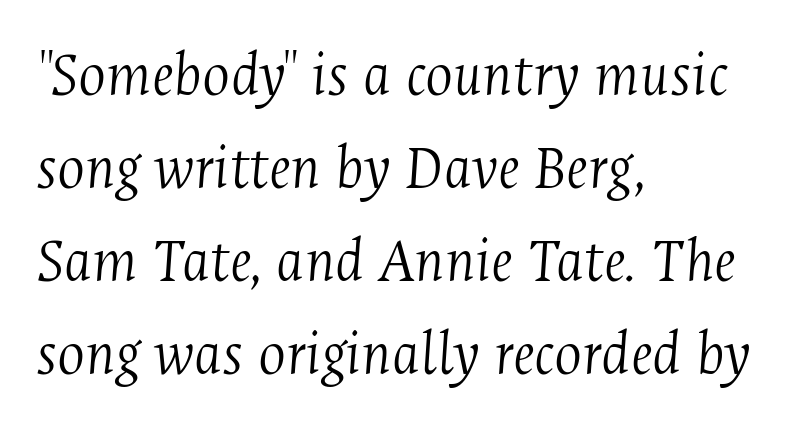
Q: Is the text bold? A: No.
Q: Is the text italic (slanted)? A: Yes, it leans right by about 4 degrees.
Q: Is the typeface a serif or a sans-serif typeface? A: Serif.
Q: Is the text underlined? A: No.
Q: How is the paragraph aligned? A: Left-aligned.
Q: Is the spacing between letters normal or unusually wide? A: Normal.
Q: Is the spacing between lines tight, normal or loose? A: Normal.
Q: Width (condensed, normal, or wide)? A: Condensed.
Q: Stroke contrast? A: Medium.
Q: x-height? A: Medium.
Q: Monospaced? A: No.
